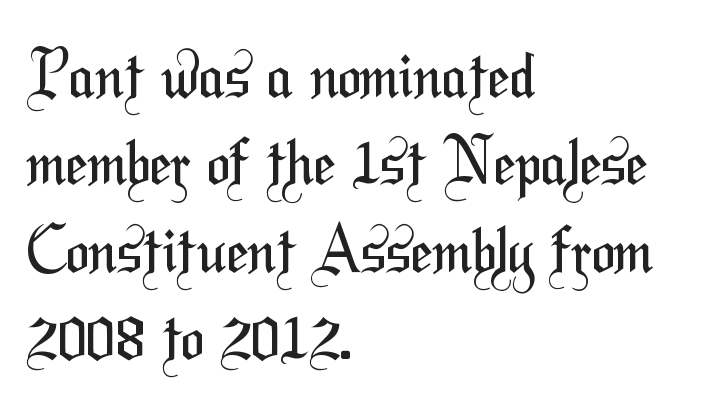
The image shows 62 px regular-weight, condensed sans-serif type; set left-aligned, normal line spacing (1.41x), normal letter spacing, not underlined; medium stroke contrast and a medium x-height.
